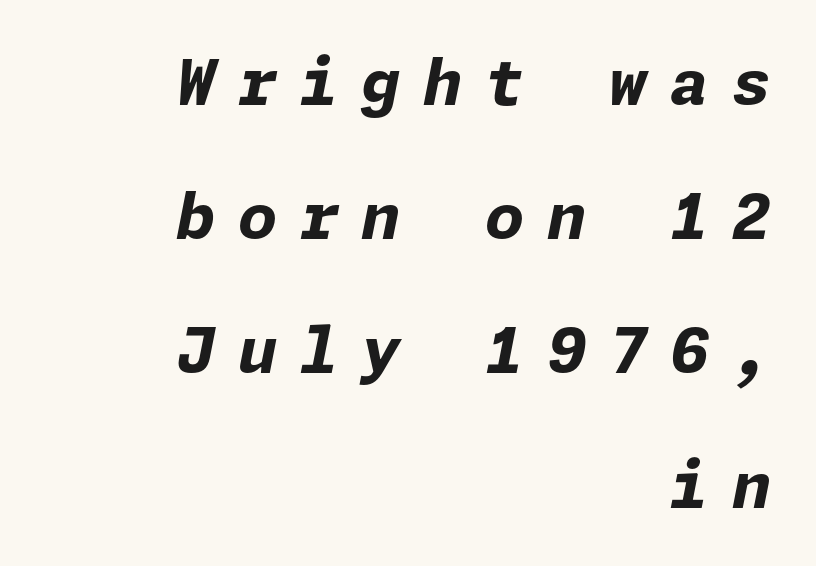
Q: Is the text bold? A: Yes.
Q: Is the text italic (slanted)? A: Yes, it leans right by about 11 degrees.
Q: Is the text underlined? A: No.
Q: How is the paragraph aligned? A: Right-aligned.
Q: Is the spacing between letters normal or unusually wide? A: Unusually wide.
Q: Is the spacing between lines tight, normal or loose? A: Loose.
Q: Width (condensed, normal, or wide)? A: Normal.
Q: Stroke contrast? A: Low.
Q: x-height? A: Medium.
